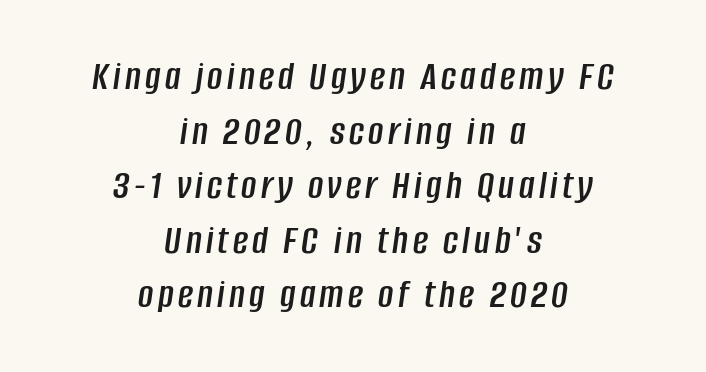
The image shows 42 px condensed type, italic (leaning right); set centered, normal line spacing (1.3x), not underlined; low stroke contrast and a large x-height.
